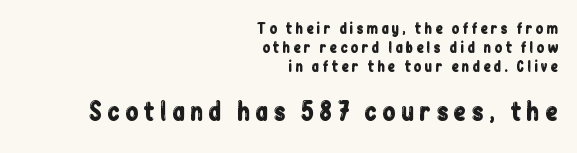
Underlining? Definitely not there. If you drew a line through each stem, it would be perfectly vertical. Which of the two is more prominent by size? The second, at the bottom. Reading down the column, the eye jumps a familiar distance to each next line. Right-aligned paragraph, ragged on the left.
